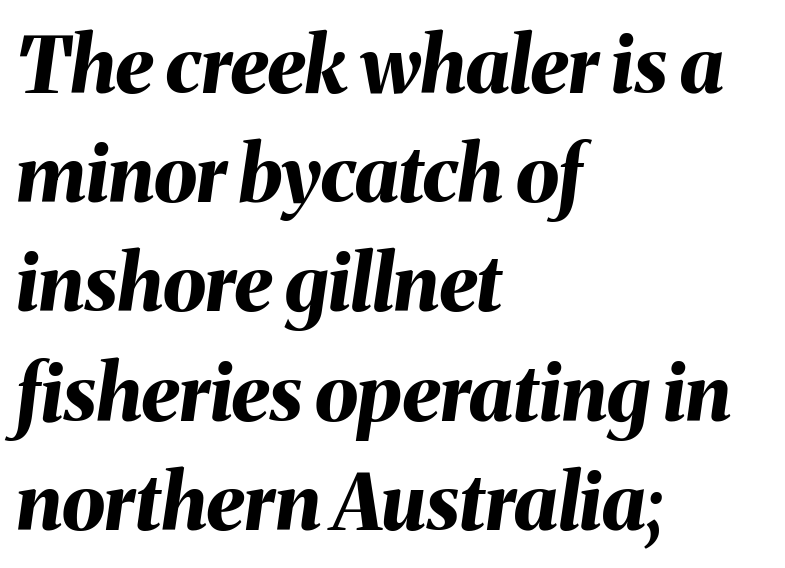
Q: Is the text bold? A: Yes.
Q: Is the text italic (slanted)? A: Yes, it leans right by about 8 degrees.
Q: Is the text underlined? A: No.
Q: How is the paragraph aligned? A: Left-aligned.
Q: Is the spacing between letters normal or unusually wide? A: Normal.
Q: Is the spacing between lines tight, normal or loose? A: Normal.
Q: Width (condensed, normal, or wide)? A: Normal.
Q: Stroke contrast? A: Medium.
Q: x-height? A: Medium.
Q: Monospaced? A: No.
